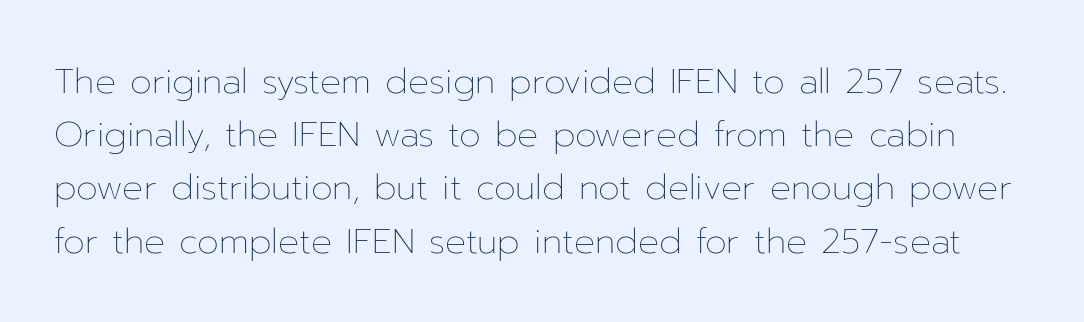
These lines keep a tight, regular rhythm from letter to letter. The baseline area is clear. Each letter keeps its own natural width here, so spacing adapts to shape. Vertical stems look standard width or narrower in stroke. The specimen reads as upright at a glance.
